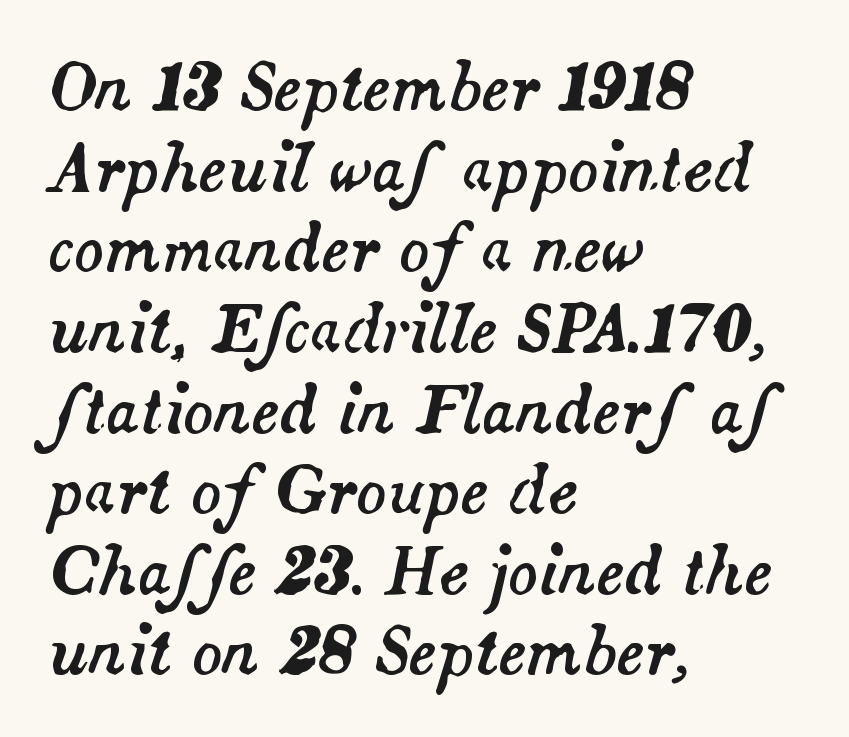
The face used here is proportionally spaced, like ordinary book or web type. Normally led — the rows are evenly, conventionally spaced. Has an underline been added? It has not. The paragraph shown leans on its left margin. The passage shown leans; its letterforms are oblique.
